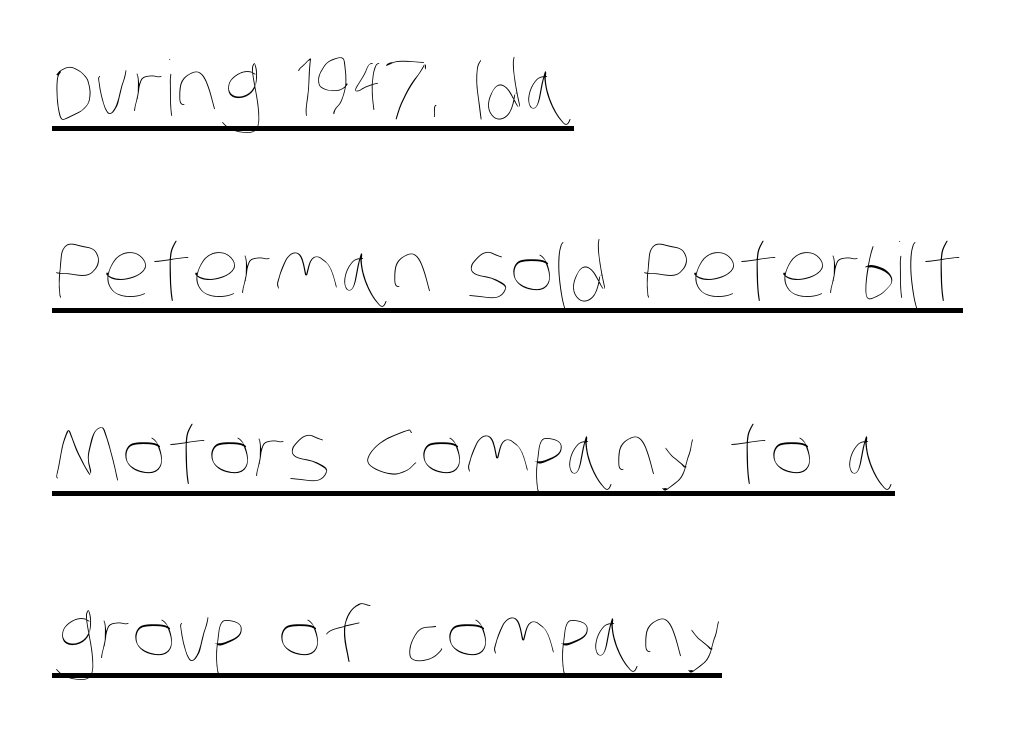
The image shows 76 px thin, condensed type; set left-aligned, loose line spacing (2.4x), normal letter spacing, underlined; low stroke contrast and a large x-height.
